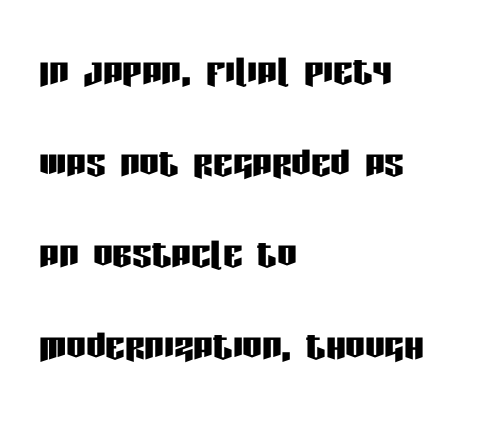
The image shows 49 px condensed sans-serif type, upright; set left-aligned, line spacing 1.87x, normal letter spacing, not underlined; low stroke contrast and a large x-height.
